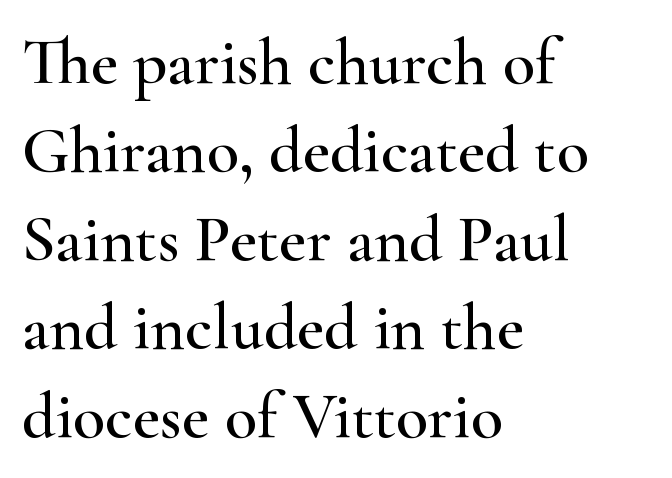
Check the space under the baseline: it is left empty. This sample has the flowing, uneven cadence of proportional lettering. Nobody touched the tracking dial on this one. Each letter's strokes conclude with small projecting serifs.
